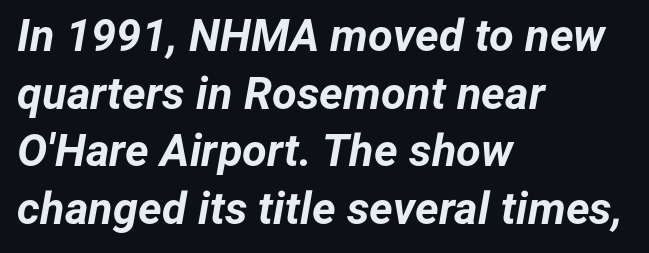
{"italic": "yes", "lean": "right", "slant_degrees": 12, "bold": "yes", "weight": "bold", "width": "normal", "stroke_contrast": "low", "x_height": "medium", "monospaced": "no", "underline": "no", "align": "left", "line_spacing": "normal", "line_spacing_ratio": 1.28, "letter_spacing": "normal", "letter_spacing_em": 0.0, "glyph_px": 45}
